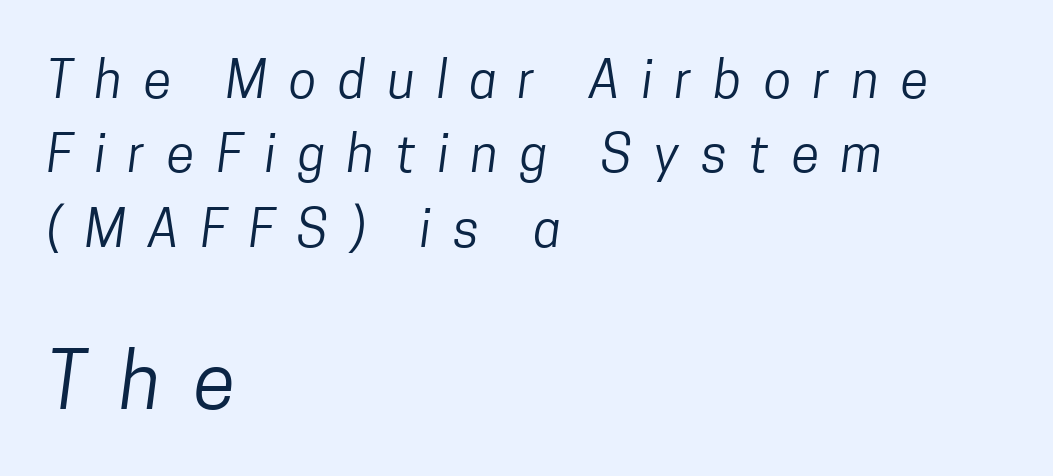
Q: Is the text bold? A: No.
Q: Is the typeface a serif or a sans-serif typeface? A: Sans-serif.
Q: Is the text underlined? A: No.
Q: How is the paragraph aligned? A: Left-aligned.
Q: Is the spacing between letters normal or unusually wide? A: Unusually wide.
Q: Is the spacing between lines tight, normal or loose? A: Normal.
Q: Which block of text is set in a larger size, the first (top) or the second (bottom)? A: The second (bottom) one.
Q: Width (condensed, normal, or wide)? A: Condensed.
Q: Stroke contrast? A: Low.
Q: x-height? A: Medium.
Q: Monospaced? A: No.
